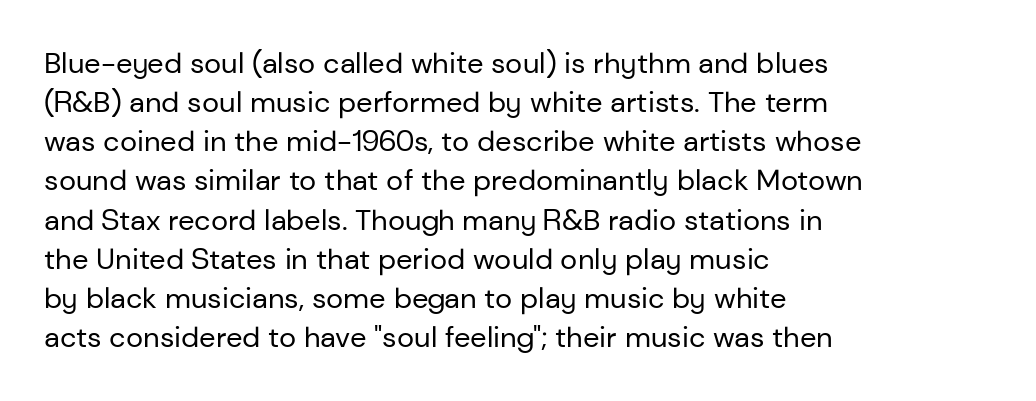
{"serif": "no", "italic": "no", "bold": "no", "weight": "regular", "width": "normal", "stroke_contrast": "low", "x_height": "medium", "monospaced": "no", "underline": "no", "align": "left", "line_spacing": "normal", "line_spacing_ratio": 1.35, "letter_spacing": "normal", "letter_spacing_em": 0.0, "glyph_px": 29}
